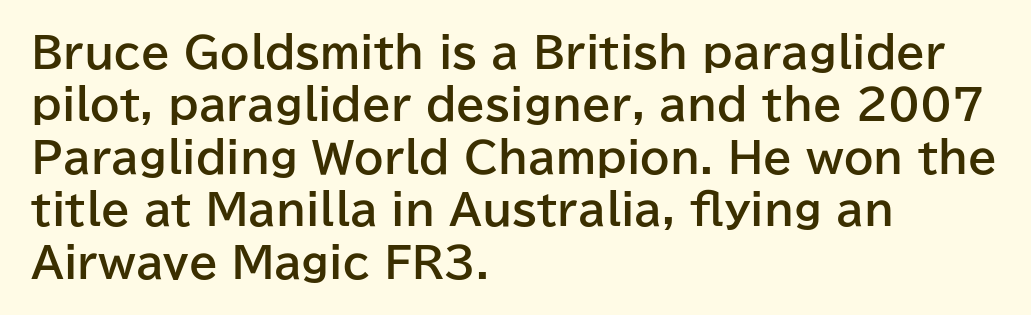
The image shows 42 px bold sans-serif type, upright; set left-aligned, normal line spacing (1.25x), normal letter spacing, not underlined; low stroke contrast and a medium x-height.
